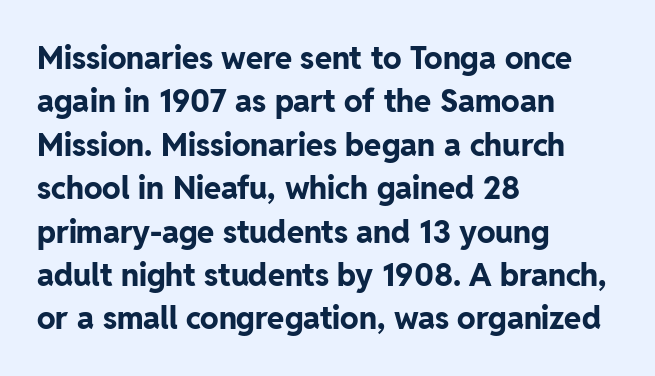
Underlining? Definitely not there. Short and long lines alike share a common starting point at left. Compared with typical paragraphs, the rows here are spaced about the same. This rendering leaves character spacing at its baseline value. Italic: no, the glyphs are upright roman.
